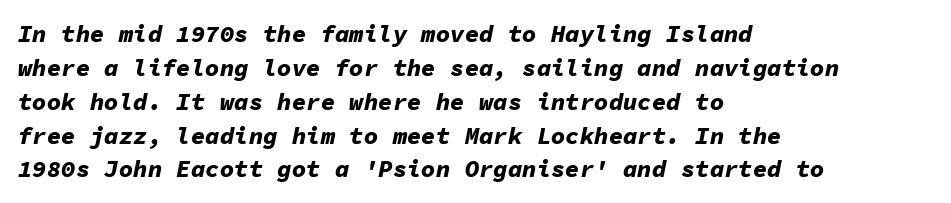
Q: Is the text bold? A: Yes.
Q: Is the text italic (slanted)? A: Yes, it leans right by about 11 degrees.
Q: Is the text underlined? A: No.
Q: How is the paragraph aligned? A: Left-aligned.
Q: Is the spacing between letters normal or unusually wide? A: Normal.
Q: Is the spacing between lines tight, normal or loose? A: Normal.
